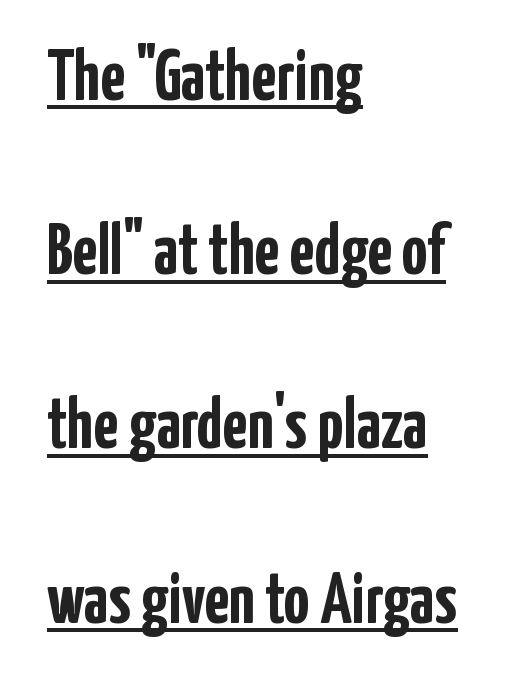
The image shows 72 px semibold, condensed sans-serif type, upright; set left-aligned, loose line spacing (2.42x), normal letter spacing, underlined; low stroke contrast and a medium x-height.
